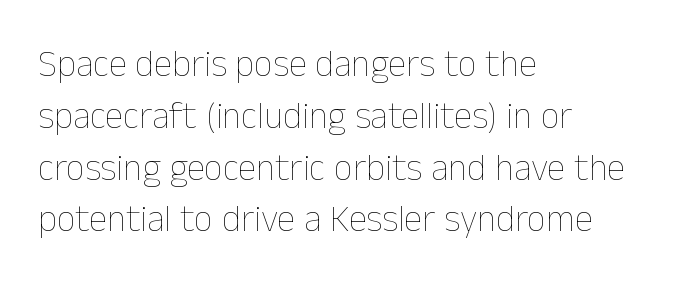
The image shows 37 px thin type, upright; set left-aligned, normal line spacing (1.4x), normal letter spacing, not underlined; low stroke contrast and a medium x-height.
